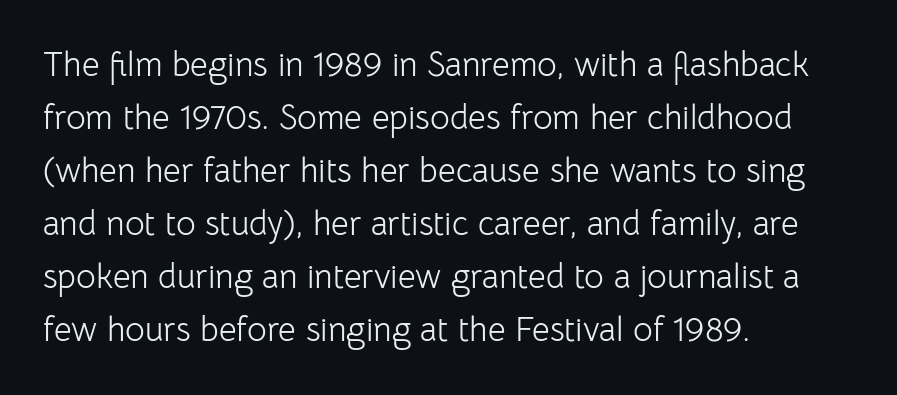
The rendering uses a moderate line-height, typical for paragraphs. Typeset ragged right — the left edge is the straight one. Designer's note — italics off, roman on. A light-to-regular cut is what we see here. The face used here is proportionally spaced, like ordinary book or web type. To sum up the face: it is a sans, with no serifs.
